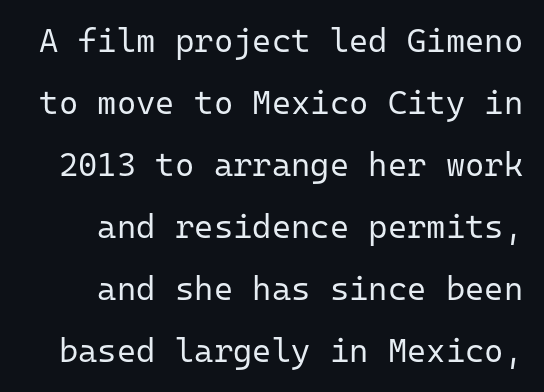
{"serif": "no", "italic": "no", "bold": "no", "weight": "regular", "width": "normal", "stroke_contrast": "low", "x_height": "medium", "monospaced": "yes", "underline": "no", "align": "right", "line_spacing_ratio": 1.88, "letter_spacing": "normal", "letter_spacing_em": 0.0, "glyph_px": 33}
